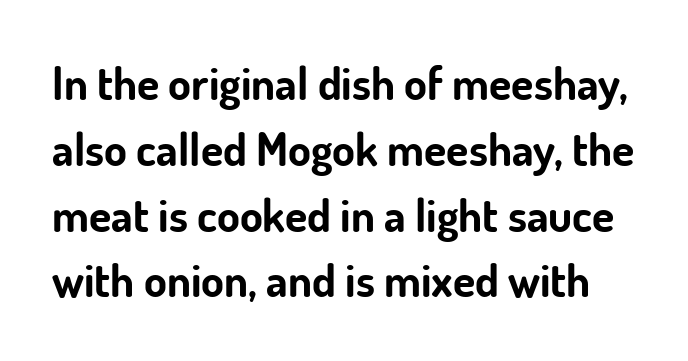
Character widths vary here, with narrow letters taking less room than wide ones. Type style note: lacks serifs. The font is running at its bold setting. Default kerning and tracking; the words read as compact shapes. In terms of leading, this rendering sits right in the middle. The words here are not underlined.
